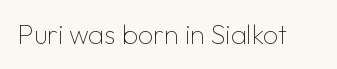
Has an underline been added? It has not. The type is set solid horizontally, with unmodified tracking. The characters are drawn with everyday or finer stroke widths. Every character sits straight up, as roman type does.
